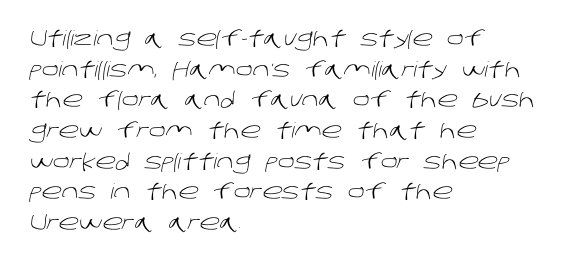
Q: Is the text bold? A: No.
Q: Is the text underlined? A: No.
Q: How is the paragraph aligned? A: Left-aligned.
Q: Is the spacing between letters normal or unusually wide? A: Normal.
Q: Is the spacing between lines tight, normal or loose? A: Normal.
